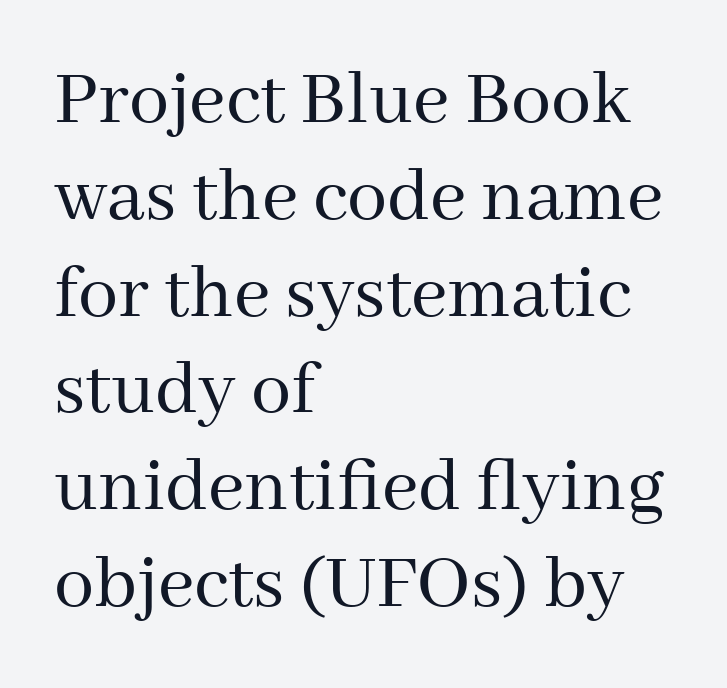
The image shows 80 px regular-weight serif type, upright; set left-aligned, line spacing 1.21x, normal letter spacing, not underlined; medium stroke contrast and a medium x-height.
